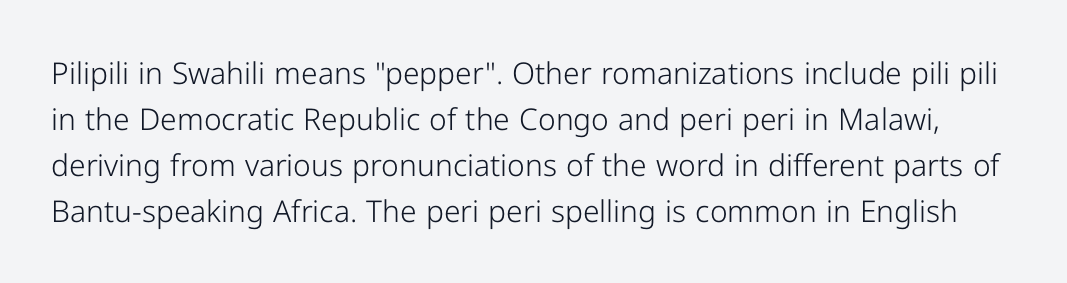
{"serif": "no", "italic": "no", "bold": "no", "weight": "light", "width": "normal", "stroke_contrast": "low", "x_height": "medium", "monospaced": "no", "underline": "no", "line_spacing": "normal", "line_spacing_ratio": 1.53, "letter_spacing": "normal", "letter_spacing_em": 0.0, "glyph_px": 30}
